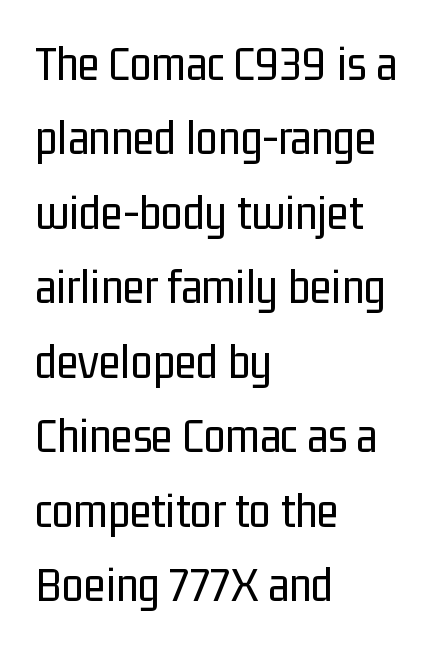
{"serif": "no", "italic": "no", "bold": "no", "weight": "regular", "width": "condensed", "stroke_contrast": "low", "x_height": "medium", "monospaced": "no", "underline": "no", "align": "left", "line_spacing": "normal", "line_spacing_ratio": 1.49, "letter_spacing": "normal", "letter_spacing_em": 0.0, "glyph_px": 50}
